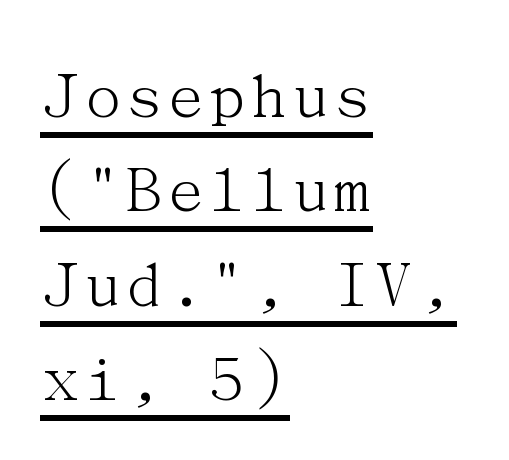
The image shows 71 px light serif type, upright; set left-aligned, normal line spacing (1.33x), normal letter spacing, underlined; medium stroke contrast and a medium x-height.
